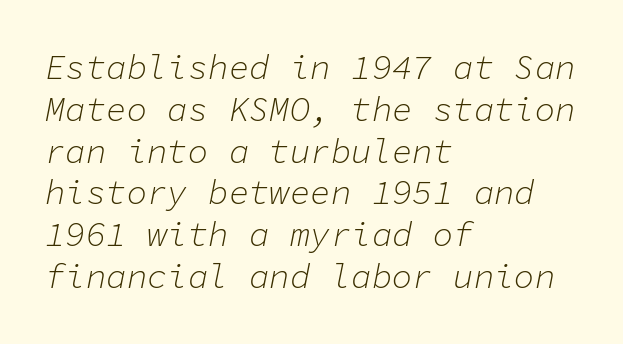
{"italic": "yes", "lean": "right", "slant_degrees": 11, "bold": "no", "weight": "light", "width": "normal", "stroke_contrast": "low", "x_height": "medium", "monospaced": "yes", "underline": "no", "align": "left", "line_spacing_ratio": 1.23, "letter_spacing": "normal", "letter_spacing_em": 0.0, "glyph_px": 34}
